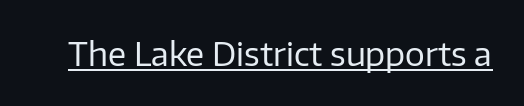
{"serif": "no", "italic": "no", "bold": "no", "weight": "regular", "width": "normal", "stroke_contrast": "low", "x_height": "medium", "monospaced": "no", "underline": "yes", "letter_spacing": "normal", "letter_spacing_em": 0.0, "glyph_px": 33}
